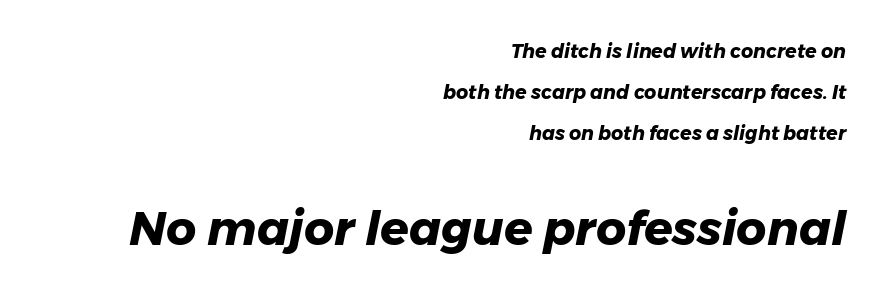
Q: Is the text bold? A: Yes.
Q: Is the text italic (slanted)? A: Yes, it leans right by about 11 degrees.
Q: Is the text underlined? A: No.
Q: How is the paragraph aligned? A: Right-aligned.
Q: Is the spacing between letters normal or unusually wide? A: Normal.
Q: Is the spacing between lines tight, normal or loose? A: Loose.
Q: Which block of text is set in a larger size, the first (top) or the second (bottom)? A: The second (bottom) one.
Q: Width (condensed, normal, or wide)? A: Normal.
Q: Stroke contrast? A: Low.
Q: x-height? A: Medium.
Q: Monospaced? A: No.
